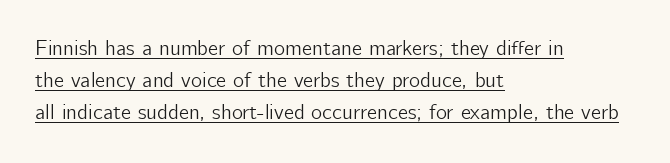
{"italic": "no", "underline": "yes", "align": "left", "line_spacing": "normal", "line_spacing_ratio": 1.53, "letter_spacing": "normal", "letter_spacing_em": 0.0, "glyph_px": 21}
